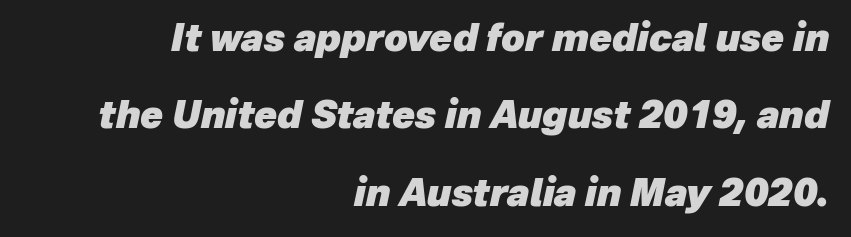
There is no visible air inserted between adjacent glyphs. Character widths vary here, with narrow letters taking less room than wide ones. Rule under the text: the space is simply empty. Regarding leading, the lines here are spaced well apart.
